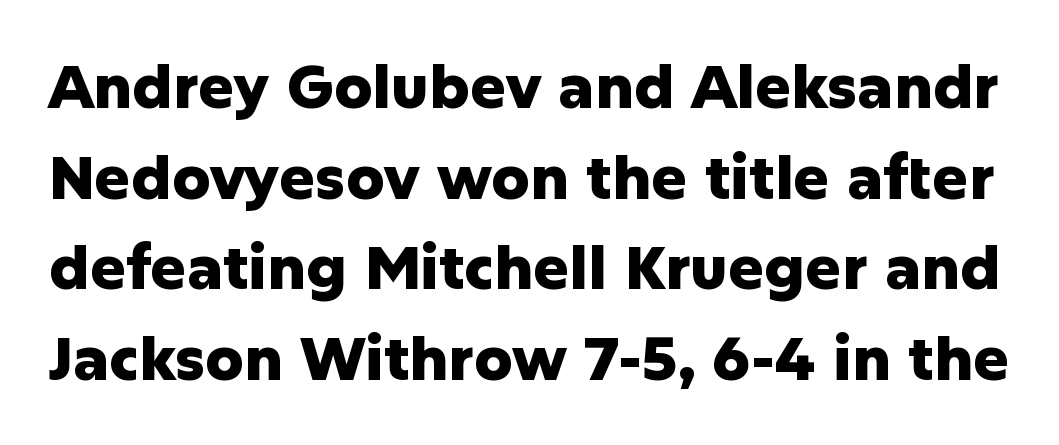
The image shows 60 px heavy sans-serif type, upright; set normal line spacing (1.51x), normal letter spacing, not underlined; low stroke contrast and a medium x-height.
